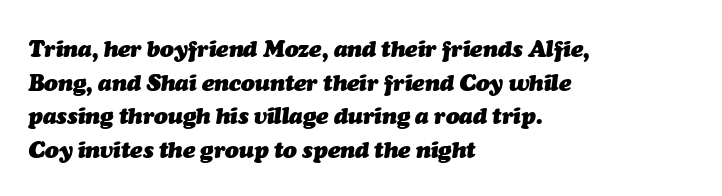
The typography opts for an oblique posture over an upright one. This is heavy type, rendered in bold. Compared with typical paragraphs, the rows here are spaced about the same. A classic flush-left, rag-right setting is used for this passage.
